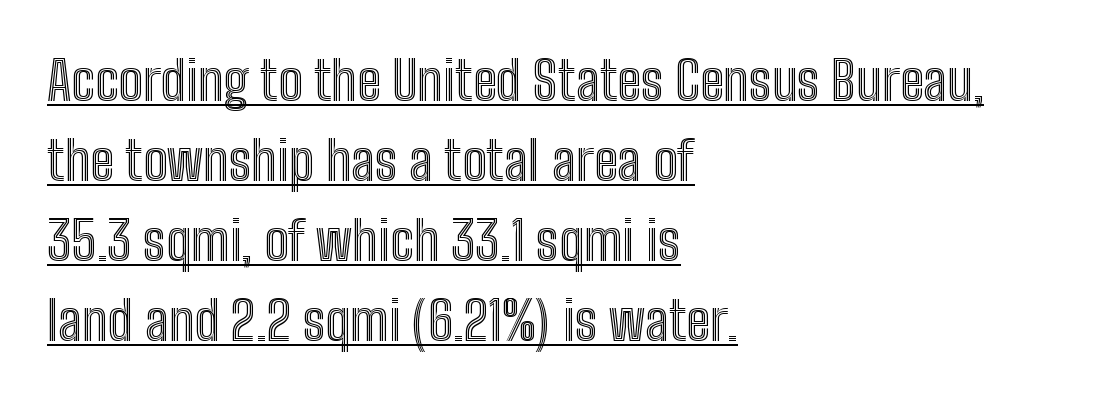
{"italic": "no", "width": "condensed", "x_height": "medium", "monospaced": "no", "underline": "yes", "align": "left", "line_spacing": "normal", "line_spacing_ratio": 1.48, "letter_spacing": "normal", "letter_spacing_em": 0.0, "glyph_px": 54}
